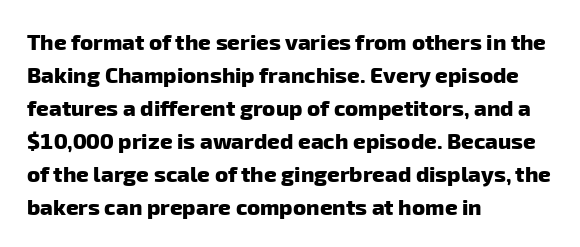
{"bold": "yes", "underline": "no", "align": "left", "line_spacing": "normal", "line_spacing_ratio": 1.5, "letter_spacing": "normal", "letter_spacing_em": 0.0, "glyph_px": 22}
